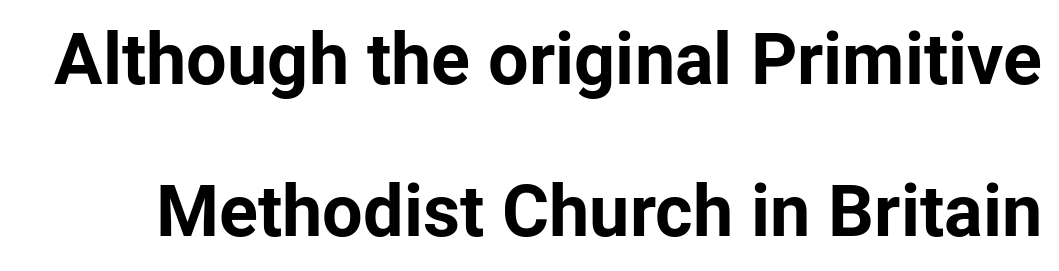
Q: Is the text bold? A: Yes.
Q: Is the text italic (slanted)? A: No, it is upright.
Q: Is the typeface a serif or a sans-serif typeface? A: Sans-serif.
Q: Is the text underlined? A: No.
Q: Is the spacing between letters normal or unusually wide? A: Normal.
Q: Is the spacing between lines tight, normal or loose? A: Loose.
Q: Width (condensed, normal, or wide)? A: Normal.
Q: Stroke contrast? A: Low.
Q: x-height? A: Medium.
Q: Monospaced? A: No.
